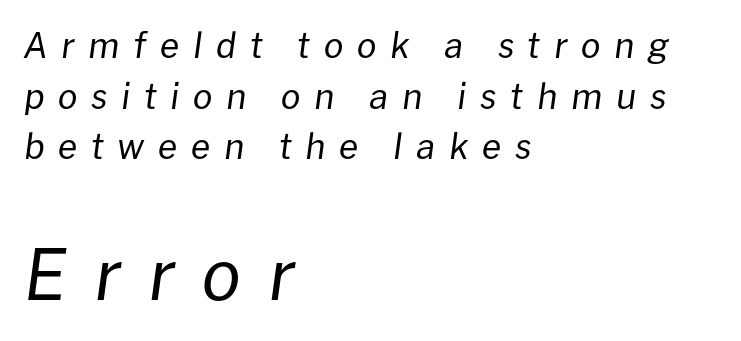
If you measured baseline to baseline, you'd find a middling distance. The letters are spread apart with noticeably loose tracking. Stem width sits at or under what a default text font uses. Each letter keeps its own natural width here, so spacing adapts to shape.
